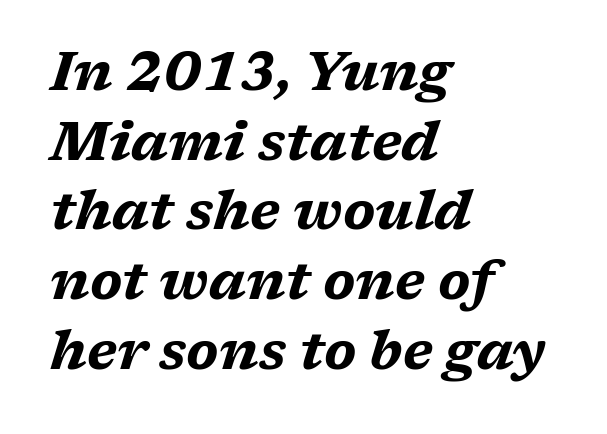
A classic flush-left, rag-right setting is used for this passage. Yep, that's italic — everything's leaning. The type is set solid horizontally, with unmodified tracking. Honestly, there is no underline to notice here at all.
